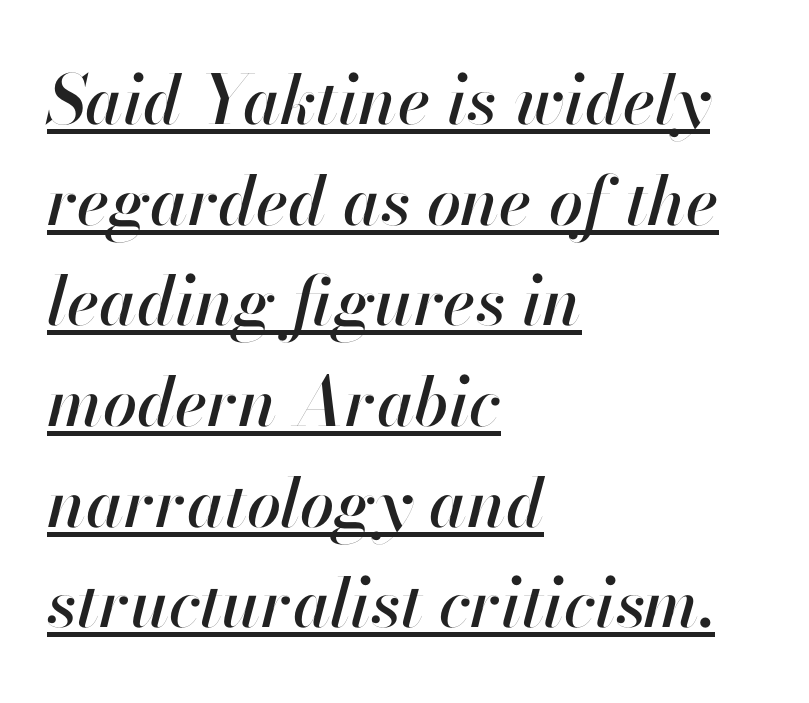
{"italic": "yes", "lean": "right", "slant_degrees": 13, "width": "normal", "stroke_contrast": "high", "x_height": "small", "monospaced": "no", "underline": "yes", "align": "left", "line_spacing": "normal", "line_spacing_ratio": 1.48, "letter_spacing": "normal", "letter_spacing_em": 0.0, "glyph_px": 68}
